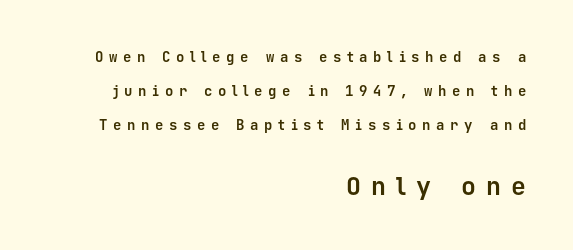
The image shows 25 px bold type, upright; set right-aligned, loose line spacing (2.42x), unusually wide letter spacing (+0.4 em), not underlined; the second (bottom) block is 1.79x larger.
